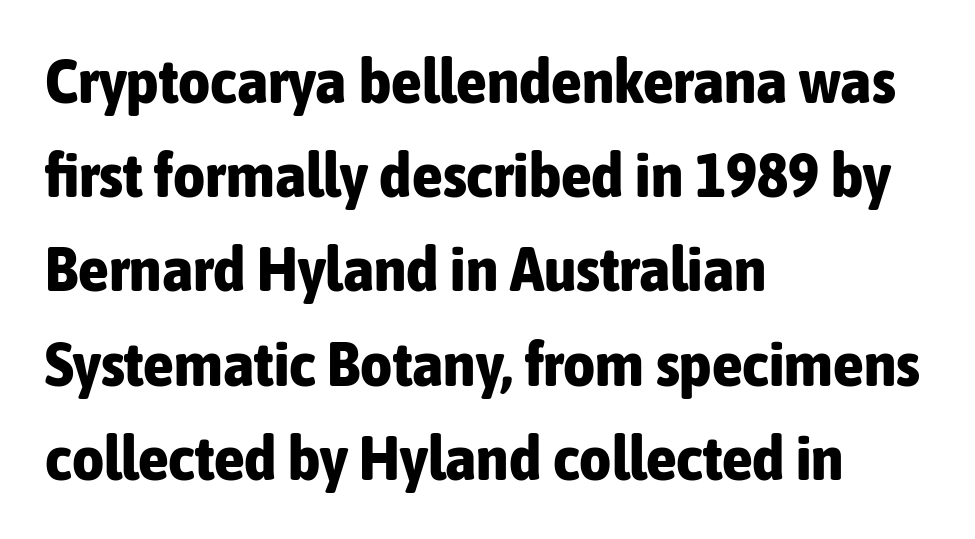
Do the characters align in a grid? No, the font is proportional. The baseline area is clear. Ascenders rise straight up at ninety degrees. Visually the block forms a straight wall on the left and a jagged coastline on the right. The line texture is even and compact thanks to regular tracking. Whoever set this chose a conventional vertical rhythm.
